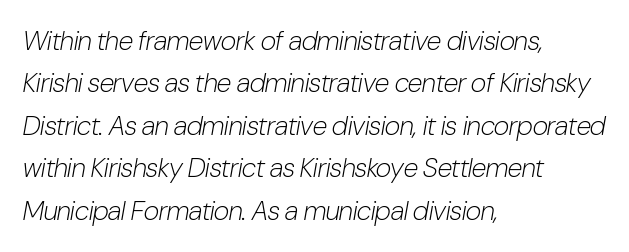
{"italic": "yes", "lean": "right", "slant_degrees": 10, "bold": "no", "underline": "no", "align": "left", "line_spacing": "normal", "line_spacing_ratio": 1.57, "letter_spacing": "normal", "letter_spacing_em": 0.0, "glyph_px": 27}
